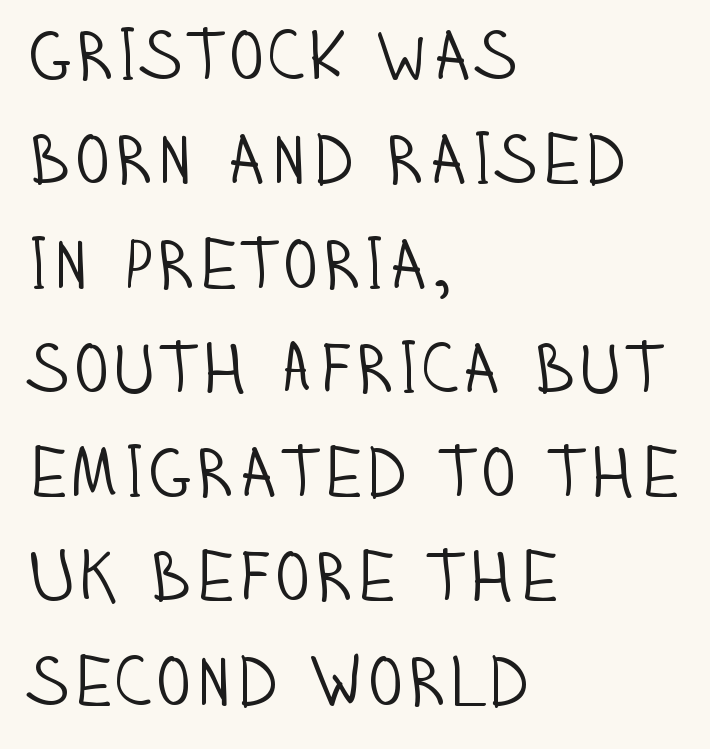
Q: Is the text bold? A: No.
Q: Is the text italic (slanted)? A: No, it is upright.
Q: Is the typeface a serif or a sans-serif typeface? A: Sans-serif.
Q: Is the text underlined? A: No.
Q: How is the paragraph aligned? A: Left-aligned.
Q: Is the spacing between letters normal or unusually wide? A: Normal.
Q: Is the spacing between lines tight, normal or loose? A: Normal.
Q: Width (condensed, normal, or wide)? A: Condensed.
Q: Stroke contrast? A: Low.
Q: x-height? A: Large.
Q: Monospaced? A: No.
